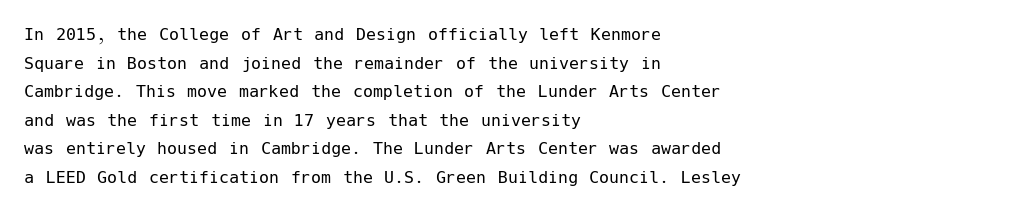
Honestly, the letter spacing is just normal — you wouldn't notice it. Every row of glyphs begins at an identical x-position on the left. The lettering holds an erect, upright posture throughout. A typesetter would call this leading conventional body-copy spacing.
